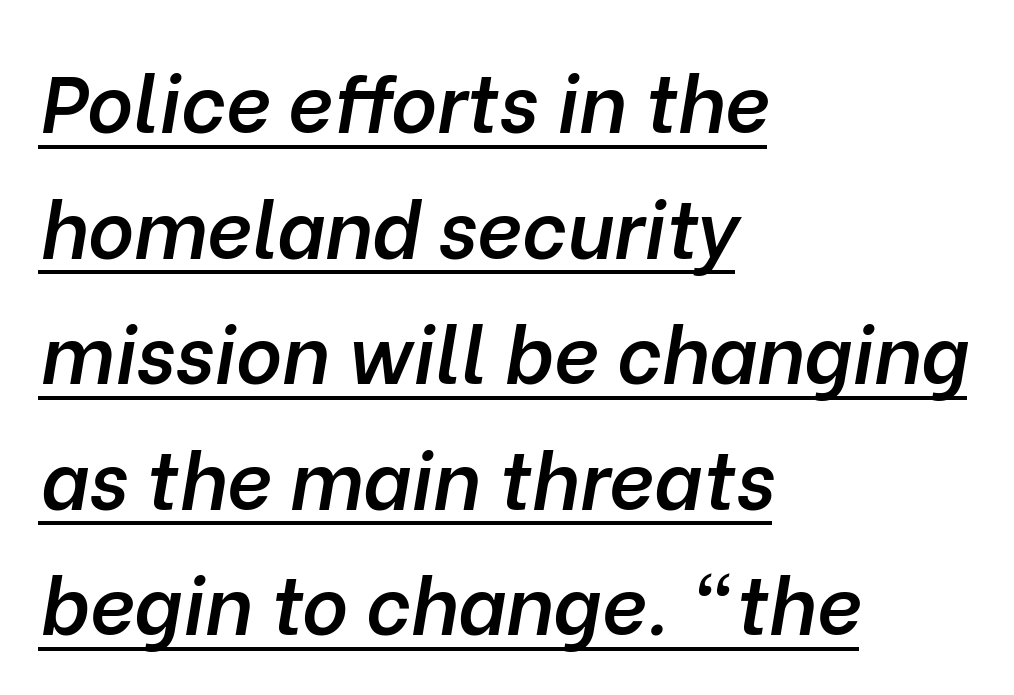
Q: Is the text bold? A: Semi-bold.
Q: Is the text italic (slanted)? A: Yes, it leans right by about 10 degrees.
Q: Is the text underlined? A: Yes.
Q: How is the paragraph aligned? A: Left-aligned.
Q: Is the spacing between letters normal or unusually wide? A: Normal.
Q: Is the spacing between lines tight, normal or loose? A: Normal.
Q: Width (condensed, normal, or wide)? A: Normal.
Q: Stroke contrast? A: Low.
Q: x-height? A: Medium.
Q: Monospaced? A: No.
